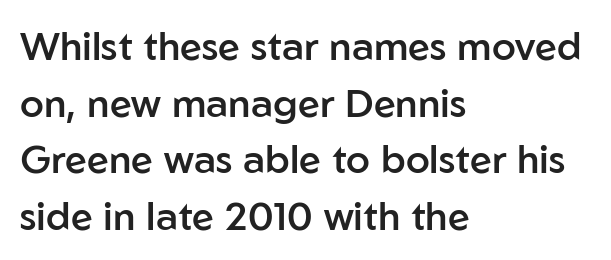
The rendering uses a semibold face; strokes are thickened but not to full bold. The passage shown has conventional tracking throughout. This sample has the flowing, uneven cadence of proportional lettering. Underlining? Definitely not there. A student would call this left alignment; a typographer would say flush left, rag right. Each letter's strokes conclude bluntly, with no projecting serifs.
